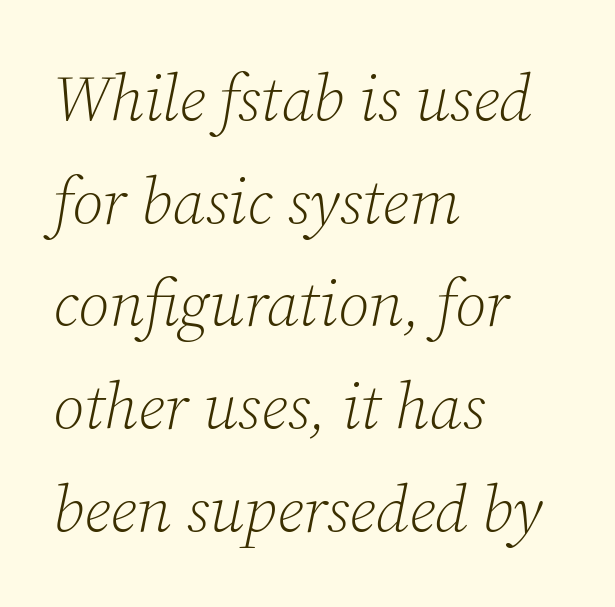
Letters rest on an invisible, unmarked baseline. The weight would be labelled regular, book, light, or lighter still. Character widths vary here, with narrow letters taking less room than wide ones. Observe the serifs anchoring each vertical stroke in this sample.
